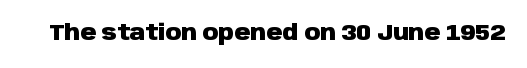
Q: Is the text bold? A: Yes.
Q: Is the text italic (slanted)? A: No, it is upright.
Q: Is the text underlined? A: No.
Q: Is the spacing between letters normal or unusually wide? A: Normal.
